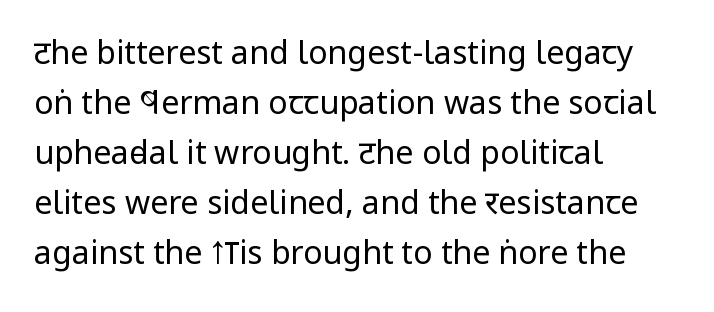
The image shows 32 px regular-weight, condensed sans-serif type, upright; set left-aligned, normal line spacing (1.56x), normal letter spacing, not underlined; low stroke contrast and a large x-height.
